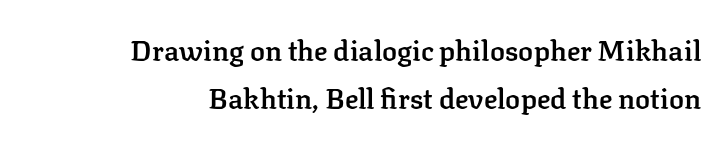
The letters stand straight up with perfectly vertical stems. This rendering uses right alignment, leaving the left contour irregular. The designer went with a serif here, giving each stem small feet. Descender tails drop into unmarked territory.
